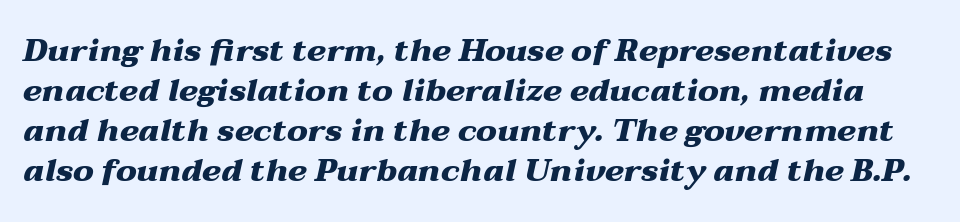
The image shows 32 px heavy, wide type, italic (leaning right); set normal line spacing (1.25x), normal letter spacing, not underlined; medium stroke contrast and a medium x-height.
